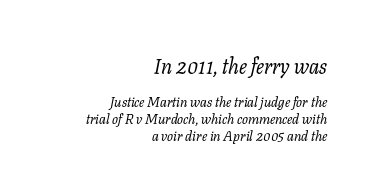
The image shows 21 px text type, italic (leaning right); set right-aligned, line spacing 1.2x, normal letter spacing, not underlined; the first (top) block is 1.5x larger.
